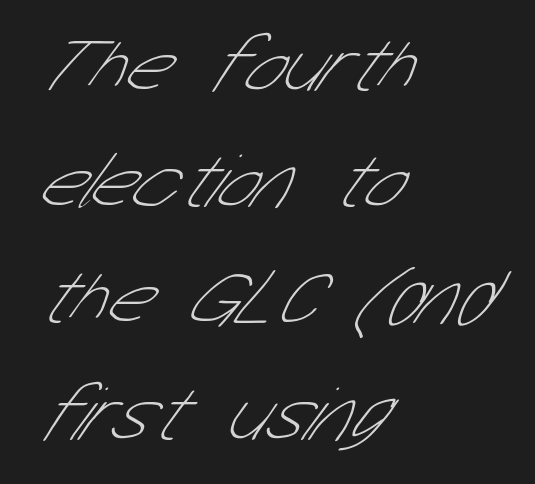
The strip under each line holds only bare page. The font is comparable to plain body text, perhaps lighter. The letters sit at their default tracking, neither squeezed nor spread. No feet cap the strokes, marking this as sans-serif type.
